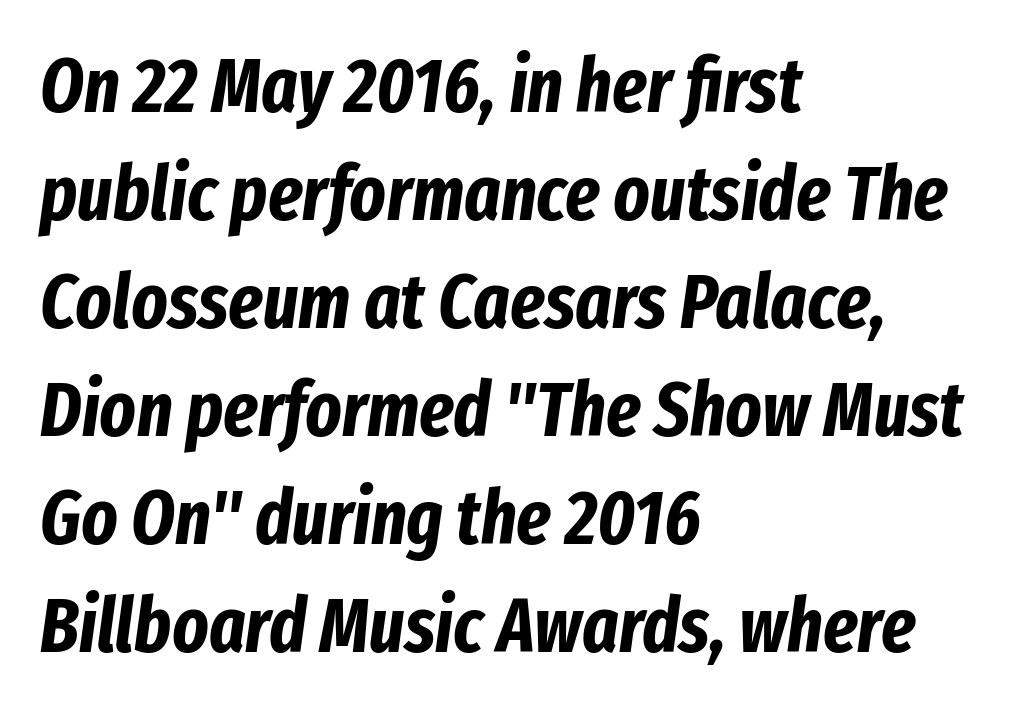
{"italic": "yes", "lean": "right", "slant_degrees": 8, "bold": "yes", "weight": "bold", "width": "condensed", "stroke_contrast": "low", "x_height": "medium", "monospaced": "no", "underline": "no", "align": "left", "line_spacing": "normal", "line_spacing_ratio": 1.42, "letter_spacing": "normal", "letter_spacing_em": 0.0, "glyph_px": 76}
